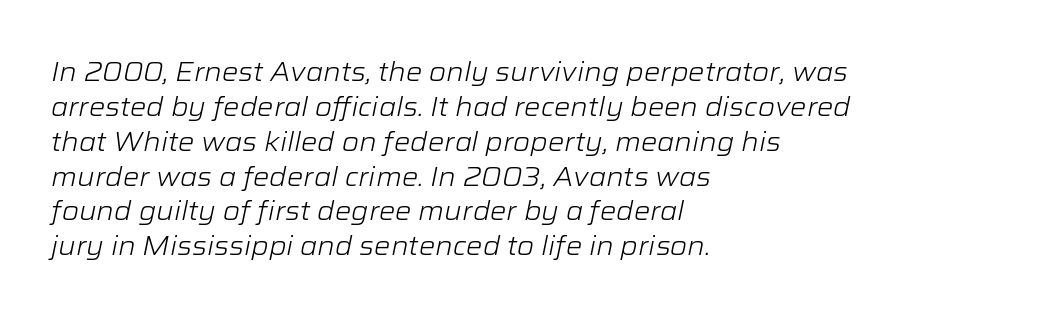
{"italic": "yes", "lean": "right", "slant_degrees": 12, "bold": "no", "underline": "no", "align": "left", "line_spacing": "normal", "line_spacing_ratio": 1.34, "letter_spacing": "normal", "letter_spacing_em": 0.0, "glyph_px": 26}
